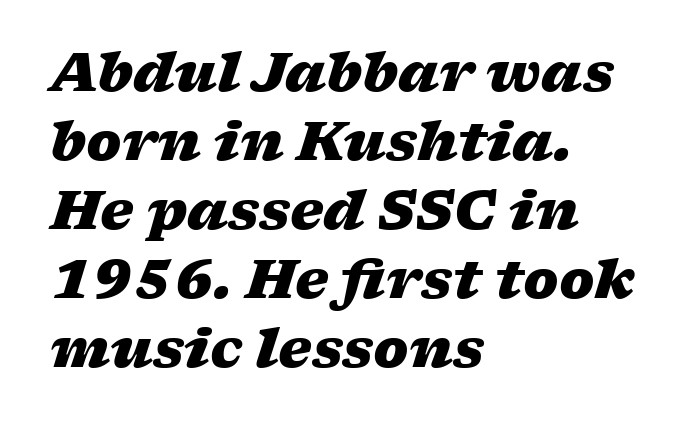
The passage shown stacks its lines at a standard gap. Would a proofreader flag this as italicized? Yes. The rendering uses a bold face; every stroke is thick and dark. A typesetter would call this proportional, since set widths differ per character.
